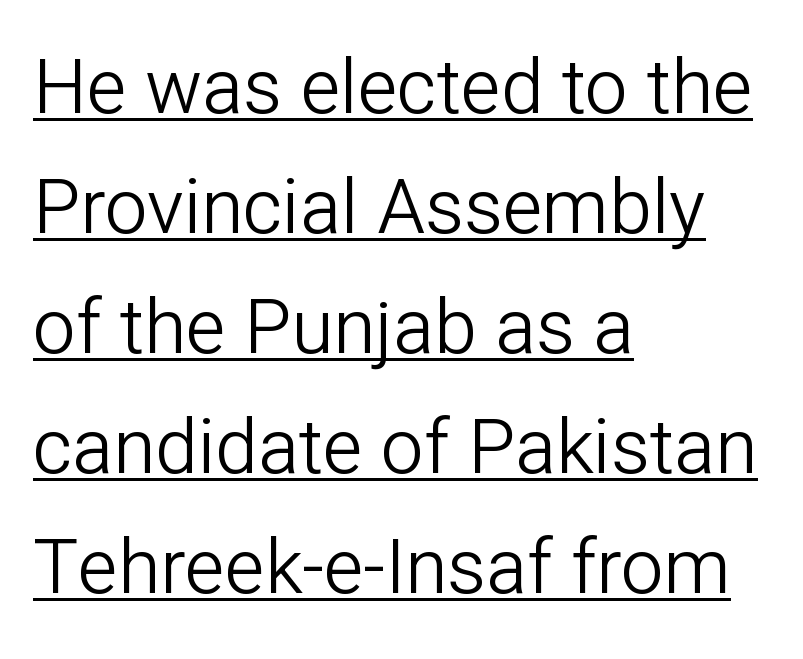
In terms of posture, this sample is upright. You could not count columns in this text — the font is proportionally spaced. Decoration check: the copy is underlined. A typesetter would call this zero additional tracking.
